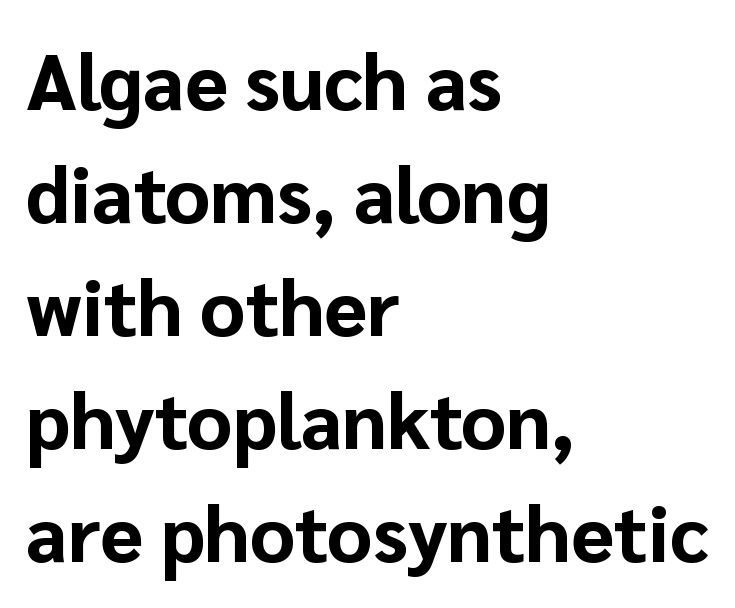
The image shows 78 px bold sans-serif type, upright; set left-aligned, normal line spacing (1.45x), normal letter spacing, not underlined; low stroke contrast and a medium x-height.
